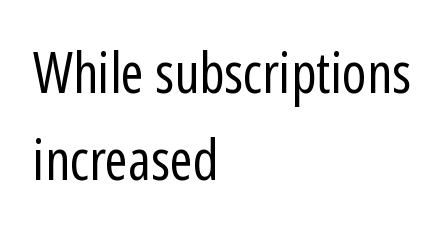
The font sits on the lighter half of the weight spectrum, regular included. The text block is weighted toward the left margin, trailing off unevenly rightward. The lines sit at an ordinary, default distance from one another. Posture: straight, roman, zero tilt. A sans-serif font was chosen for this passage. Character widths vary here, with narrow letters taking less room than wide ones.
